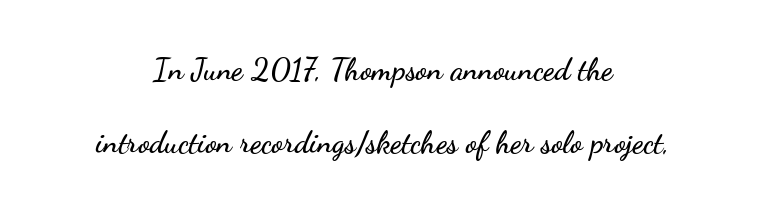
Q: Is the text italic (slanted)? A: Yes.
Q: Is the typeface a serif or a sans-serif typeface? A: Sans-serif.
Q: Is the text underlined? A: No.
Q: How is the paragraph aligned? A: Centered.
Q: Is the spacing between letters normal or unusually wide? A: Normal.
Q: Is the spacing between lines tight, normal or loose? A: Loose.
Q: Width (condensed, normal, or wide)? A: Wide.
Q: Stroke contrast? A: Low.
Q: x-height? A: Small.
Q: Monospaced? A: No.
